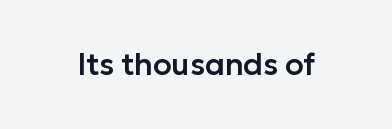
Rendered with straight, roman letterforms. Clear beneath every line of the passage. Short note: letters normally spaced. The letters advance in unequal steps, a hallmark of proportional type.
